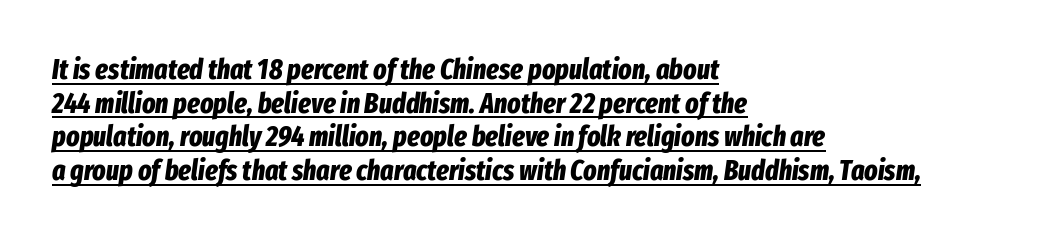
The image shows 28 px bold, condensed type, italic (leaning right); set left-aligned, line spacing 1.2x, normal letter spacing, underlined; low stroke contrast and a medium x-height.
